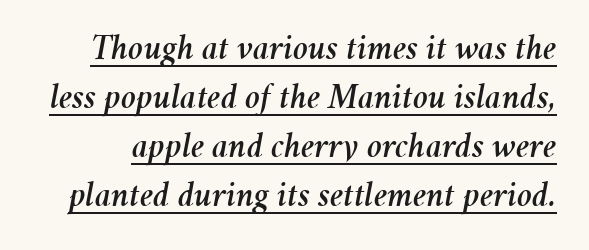
{"italic": "yes", "lean": "right", "slant_degrees": 11, "width": "normal", "stroke_contrast": "medium", "x_height": "medium", "monospaced": "no", "underline": "yes", "line_spacing": "normal", "line_spacing_ratio": 1.36, "letter_spacing": "normal", "letter_spacing_em": 0.0, "glyph_px": 36}
